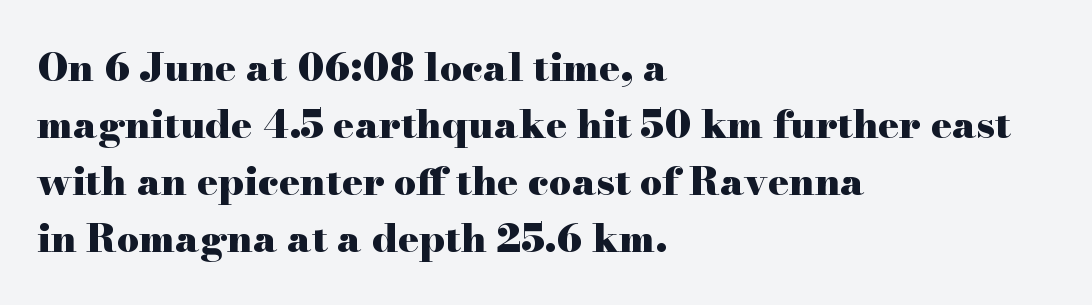
Q: Is the text bold? A: Yes.
Q: Is the text italic (slanted)? A: No, it is upright.
Q: Is the typeface a serif or a sans-serif typeface? A: Serif.
Q: Is the text underlined? A: No.
Q: How is the paragraph aligned? A: Left-aligned.
Q: Is the spacing between letters normal or unusually wide? A: Normal.
Q: Is the spacing between lines tight, normal or loose? A: Normal.
Q: Width (condensed, normal, or wide)? A: Wide.
Q: Stroke contrast? A: High.
Q: x-height? A: Small.
Q: Monospaced? A: No.
